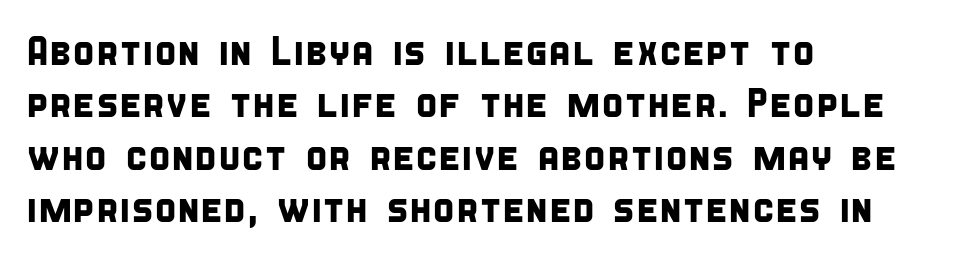
These lines are set flush left with a ragged right edge. Letterform terminals end flat and unadorned throughout the passage. The baseline area is clear. Standard letterfit; no display-style spreading of the glyphs.
